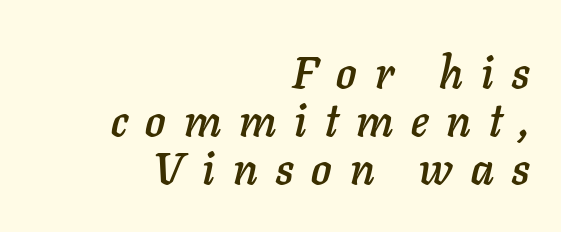
Q: Is the text italic (slanted)? A: Yes, it leans right by about 11 degrees.
Q: Is the text underlined? A: No.
Q: How is the paragraph aligned? A: Right-aligned.
Q: Is the spacing between letters normal or unusually wide? A: Unusually wide.
Q: Is the spacing between lines tight, normal or loose? A: Tight.
Q: Width (condensed, normal, or wide)? A: Normal.
Q: Stroke contrast? A: Low.
Q: x-height? A: Medium.
Q: Monospaced? A: No.
